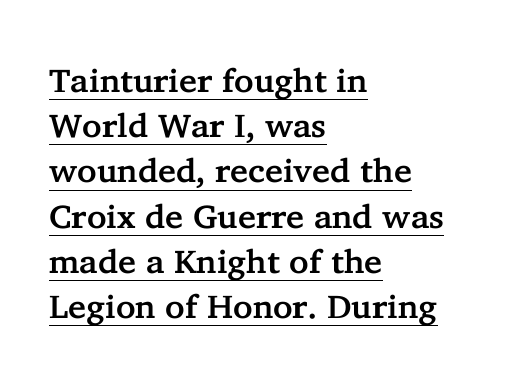
{"serif": "yes", "italic": "no", "width": "normal", "stroke_contrast": "low", "x_height": "medium", "monospaced": "no", "underline": "yes", "align": "left", "line_spacing": "normal", "line_spacing_ratio": 1.37, "letter_spacing": "normal", "letter_spacing_em": 0.0, "glyph_px": 33}
